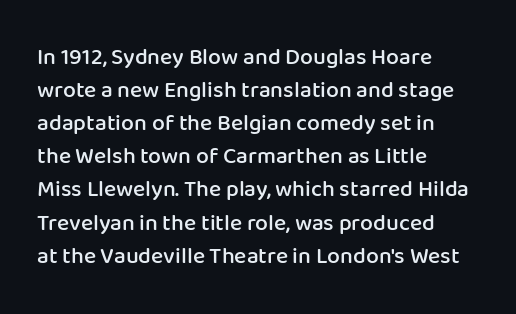
The image shows 23 px text type, upright; set left-aligned, normal line spacing (1.44x), normal letter spacing, not underlined.
